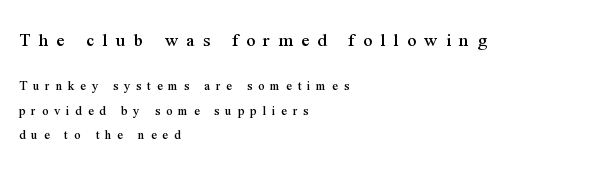
{"italic": "no", "underline": "no", "align": "left", "line_spacing_ratio": 1.78, "letter_spacing": "wide", "letter_spacing_em": 0.41, "larger_block": "first", "size_ratio": 1.43, "glyph_px": 20}
